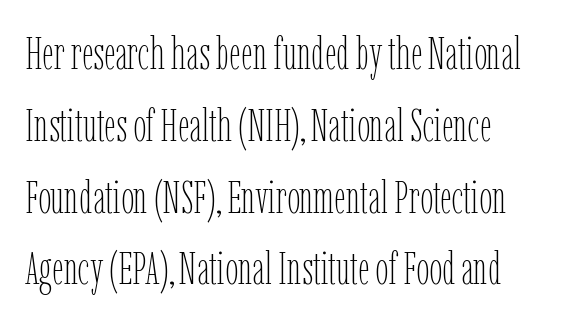
The paragraph has a hard left edge and a soft right edge. Every stem runs plumb, perpendicular to the baseline. Honestly, the letter spacing is just normal — you wouldn't notice it. Any mark beneath the type? The region is blank. Think of a printed novel: that variable character pitch is what you see here.
